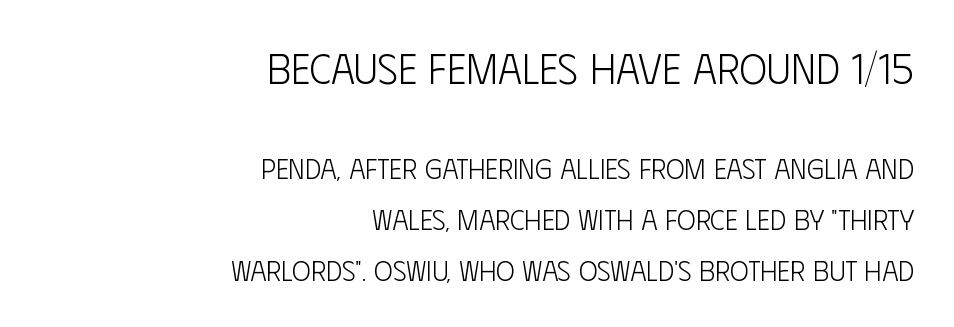
{"serif": "no", "italic": "no", "bold": "no", "weight": "light", "width": "condensed", "stroke_contrast": "low", "x_height": "large", "monospaced": "no", "underline": "no", "align": "right", "line_spacing_ratio": 1.82, "letter_spacing": "normal", "letter_spacing_em": 0.0, "larger_block": "first", "size_ratio": 1.5, "glyph_px": 42}
